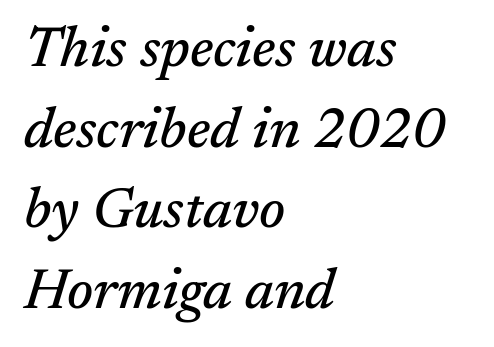
Q: Is the text italic (slanted)? A: Yes, it leans right by about 17 degrees.
Q: Is the typeface a serif or a sans-serif typeface? A: Serif.
Q: Is the text underlined? A: No.
Q: How is the paragraph aligned? A: Left-aligned.
Q: Is the spacing between letters normal or unusually wide? A: Normal.
Q: Is the spacing between lines tight, normal or loose? A: Normal.
Q: Width (condensed, normal, or wide)? A: Normal.
Q: Stroke contrast? A: Medium.
Q: x-height? A: Medium.
Q: Monospaced? A: No.
